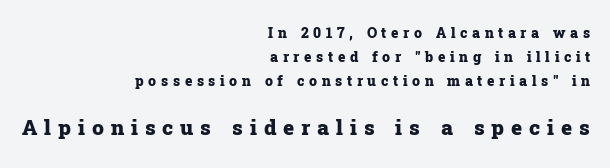
Q: Is the text bold? A: Yes.
Q: Is the text italic (slanted)? A: No, it is upright.
Q: Is the text underlined? A: No.
Q: How is the paragraph aligned? A: Right-aligned.
Q: Is the spacing between letters normal or unusually wide? A: Unusually wide.
Q: Which block of text is set in a larger size, the first (top) or the second (bottom)? A: The second (bottom) one.
